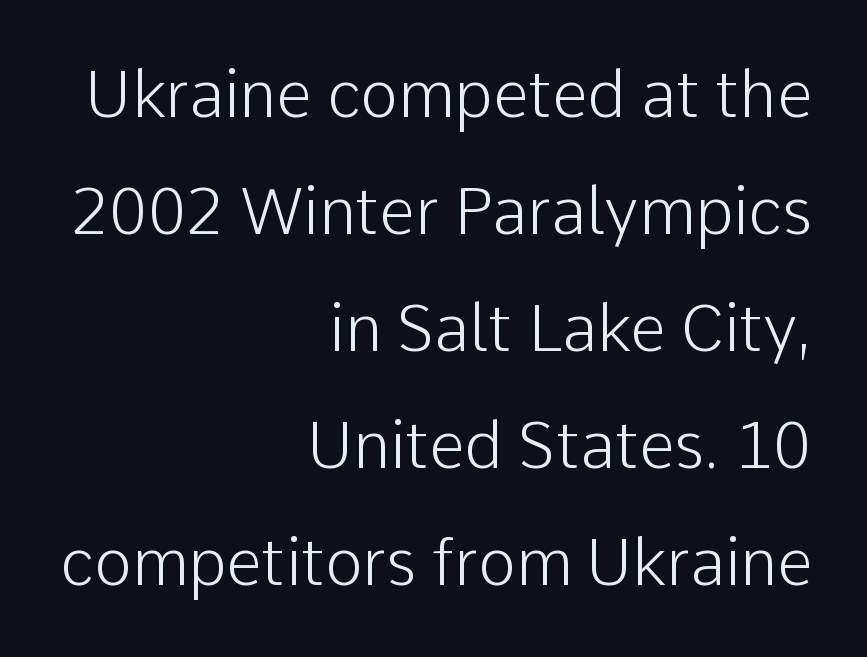
The image shows 64 px light sans-serif type, upright; set right-aligned, line spacing 1.83x, normal letter spacing, not underlined; low stroke contrast and a medium x-height.
